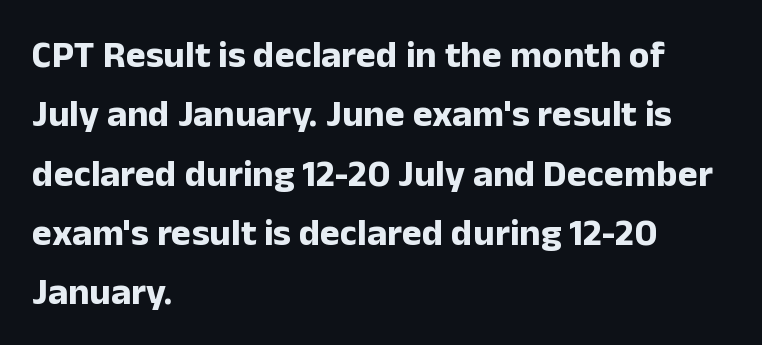
The image shows 38 px bold sans-serif type, upright; set left-aligned, normal line spacing (1.56x), normal letter spacing, not underlined; low stroke contrast and a medium x-height.
